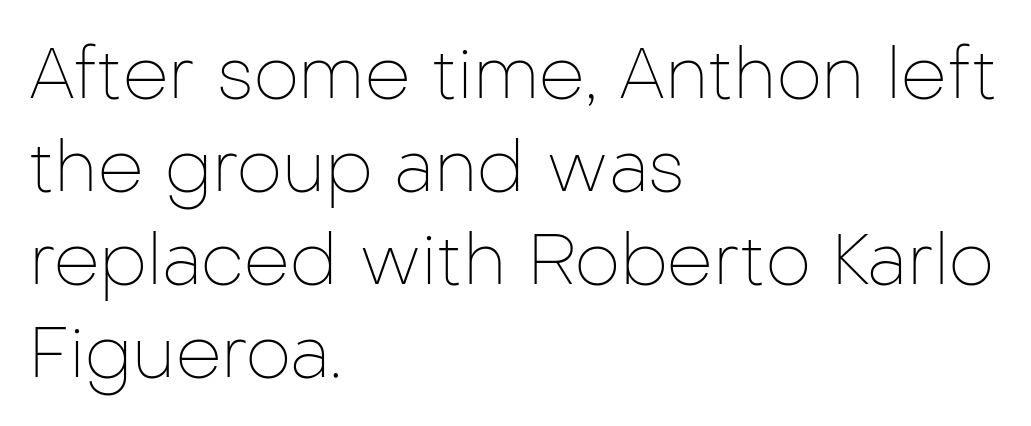
Q: Is the text bold? A: No.
Q: Is the text italic (slanted)? A: No, it is upright.
Q: Is the typeface a serif or a sans-serif typeface? A: Sans-serif.
Q: Is the text underlined? A: No.
Q: How is the paragraph aligned? A: Left-aligned.
Q: Is the spacing between letters normal or unusually wide? A: Normal.
Q: Is the spacing between lines tight, normal or loose? A: Normal.
Q: Width (condensed, normal, or wide)? A: Normal.
Q: Stroke contrast? A: Low.
Q: x-height? A: Medium.
Q: Monospaced? A: No.
